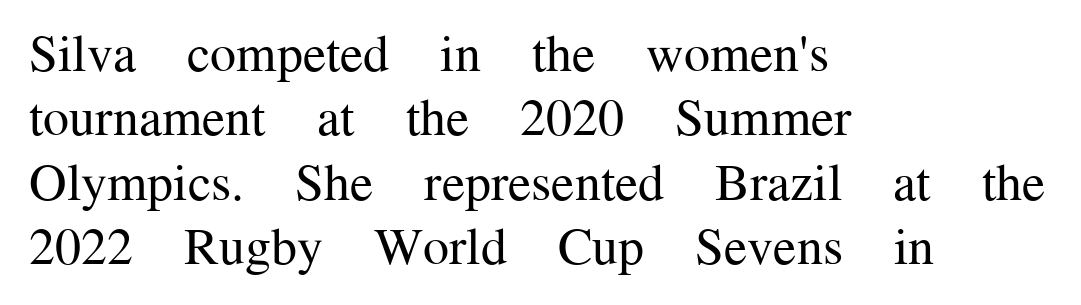
In terms of letterspacing, this is plain default setting. Stems and bowls with no extra thickness — not bold. Character widths vary here, with narrow letters taking less room than wide ones. The text block is weighted toward the left margin, trailing off unevenly rightward.
